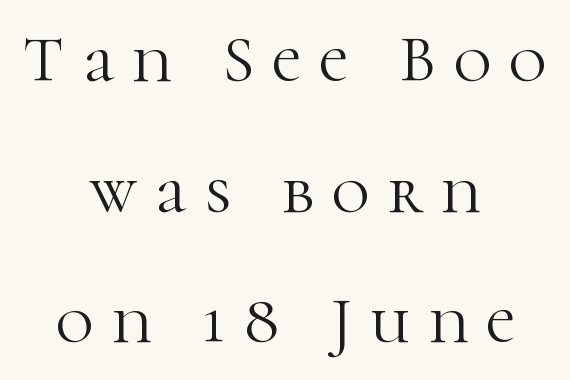
Q: Is the text bold? A: No.
Q: Is the text italic (slanted)? A: No, it is upright.
Q: Is the typeface a serif or a sans-serif typeface? A: Serif.
Q: Is the text underlined? A: No.
Q: How is the paragraph aligned? A: Centered.
Q: Is the spacing between letters normal or unusually wide? A: Unusually wide.
Q: Is the spacing between lines tight, normal or loose? A: Loose.
Q: Width (condensed, normal, or wide)? A: Normal.
Q: Stroke contrast? A: High.
Q: x-height? A: Medium.
Q: Monospaced? A: No.
